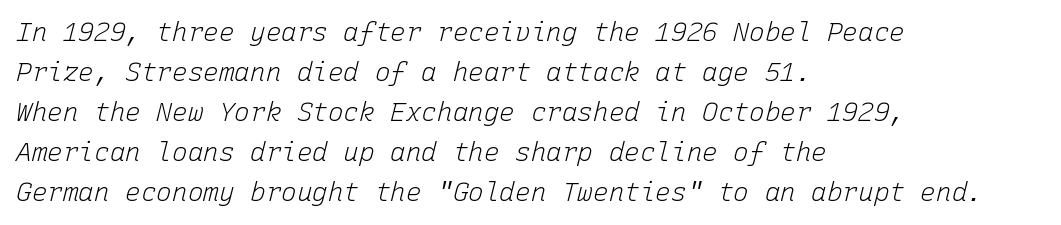
The image shows 26 px text type, italic (leaning right); set left-aligned, normal line spacing (1.54x), normal letter spacing, not underlined.
